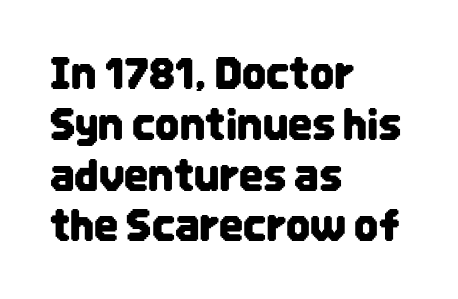
Type without underlining. A roman cut, with each character standing at attention. A typesetter would label this face a sans. Here the designer chose a conventional face with non-uniform glyph widths.
